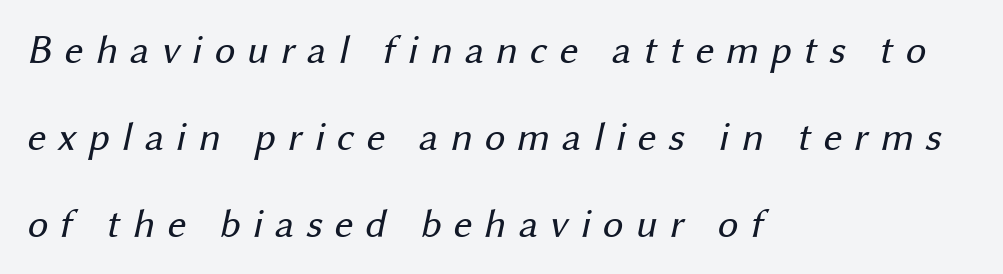
The image shows 41 px regular-weight sans-serif type; set left-aligned, loose line spacing (2.12x), unusually wide letter spacing (+0.29 em), not underlined; medium stroke contrast and a medium x-height.
